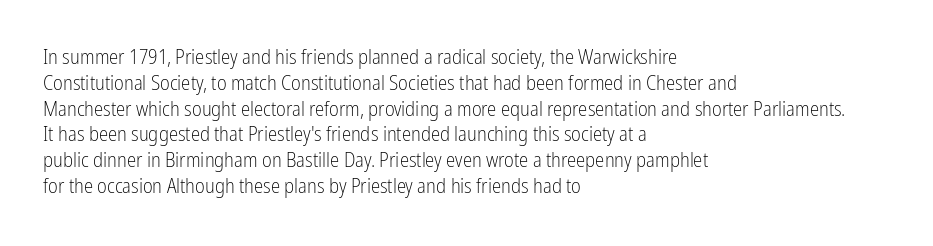
Visually the block forms a straight wall on the left and a jagged coastline on the right. This sample uses plain, unmodified letter spacing. The face looks like a standard text weight, possibly lighter. Check under the words: just untouched page. Does the lettering tilt? It doesn't — this is upright.
